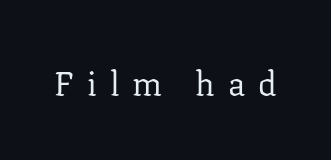
The image shows 33 px regular-weight serif type, upright; set unusually wide letter spacing (+0.39 em), not underlined; low stroke contrast and a medium x-height.
